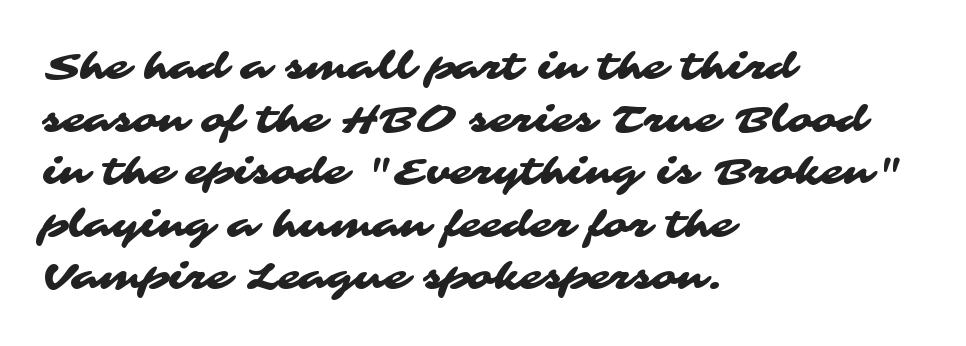
{"serif": "no", "width": "wide", "stroke_contrast": "medium", "x_height": "medium", "monospaced": "no", "underline": "no", "align": "left", "line_spacing": "normal", "line_spacing_ratio": 1.42, "letter_spacing": "normal", "letter_spacing_em": 0.0, "glyph_px": 37}
